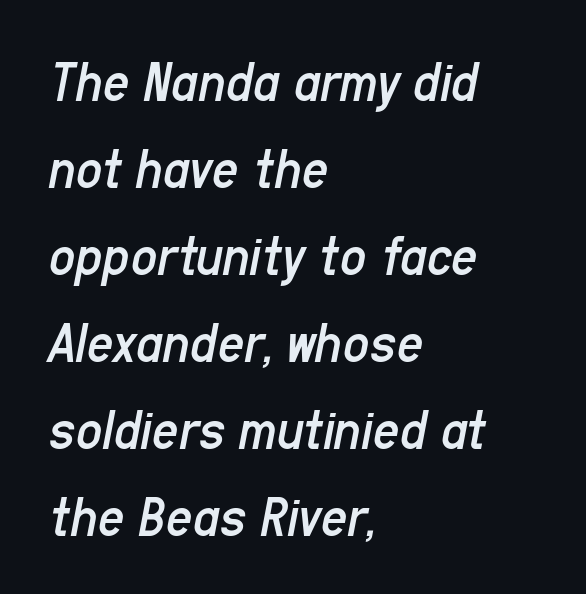
Q: Is the text bold? A: No.
Q: Is the text italic (slanted)? A: Yes, it leans right by about 11 degrees.
Q: Is the text underlined? A: No.
Q: How is the paragraph aligned? A: Left-aligned.
Q: Is the spacing between letters normal or unusually wide? A: Normal.
Q: Is the spacing between lines tight, normal or loose? A: Normal.
Q: Width (condensed, normal, or wide)? A: Condensed.
Q: Stroke contrast? A: Low.
Q: x-height? A: Medium.
Q: Monospaced? A: No.
